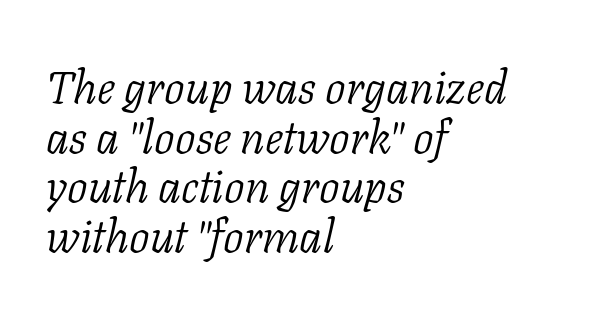
The image shows 46 px light serif type, italic (leaning right); set left-aligned, tight line spacing (1.08x), normal letter spacing, not underlined; low stroke contrast and a medium x-height.
